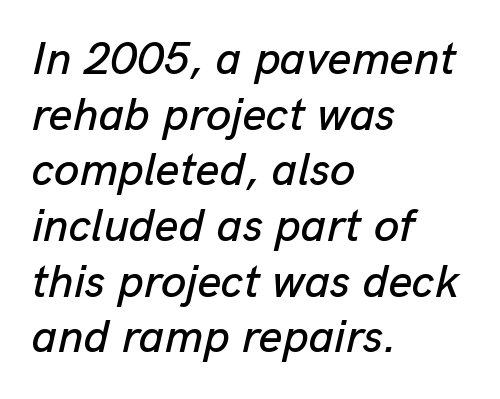
Q: Is the text italic (slanted)? A: Yes, it leans right by about 13 degrees.
Q: Is the text underlined? A: No.
Q: How is the paragraph aligned? A: Left-aligned.
Q: Is the spacing between letters normal or unusually wide? A: Normal.
Q: Width (condensed, normal, or wide)? A: Normal.
Q: Stroke contrast? A: Low.
Q: x-height? A: Medium.
Q: Monospaced? A: No.
